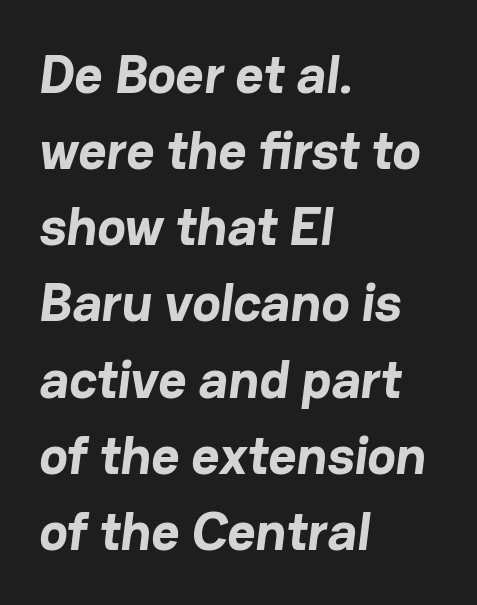
{"serif": "no", "bold": "yes", "weight": "bold", "width": "normal", "stroke_contrast": "low", "x_height": "medium", "monospaced": "no", "underline": "no", "align": "left", "line_spacing": "normal", "line_spacing_ratio": 1.41, "letter_spacing": "normal", "letter_spacing_em": 0.0, "glyph_px": 54}
